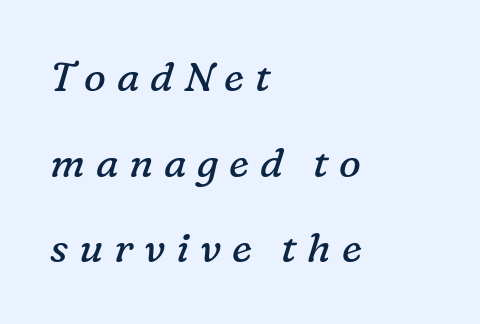
The image shows 41 px regular-weight serif type, italic (leaning right); set left-aligned, loose line spacing (2.09x), unusually wide letter spacing (+0.26 em), not underlined; low stroke contrast and a medium x-height.
